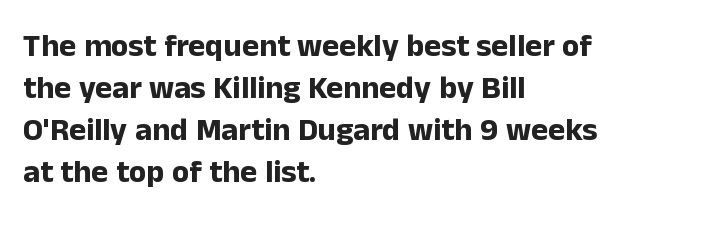
Unlike a traditional serif, this face leaves its strokes unadorned. This is roman type, the default non-slanted kind. How heavy is the stroke? Heavy — this is a bold. Each word holds together tightly as a unit, with standard inter-letter gaps. Do the characters align in a grid? No, the font is proportional. Alignment: flush left.
